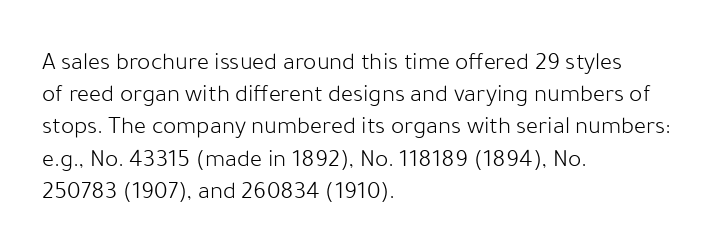
The image shows 25 px text type, upright; set left-aligned, normal line spacing (1.29x), normal letter spacing, not underlined.
